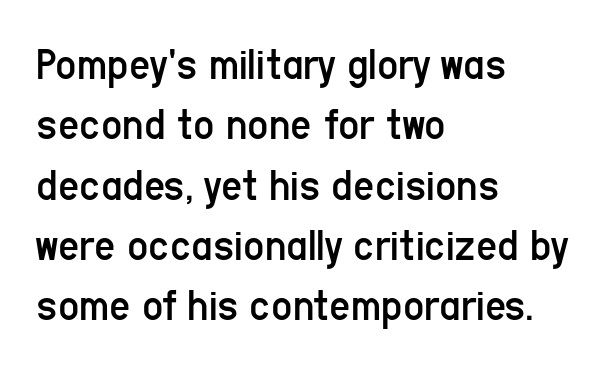
{"serif": "no", "italic": "no", "bold": "no", "weight": "regular", "width": "condensed", "stroke_contrast": "low", "x_height": "medium", "monospaced": "no", "underline": "no", "align": "left", "line_spacing": "normal", "line_spacing_ratio": 1.31, "letter_spacing": "normal", "letter_spacing_em": 0.0, "glyph_px": 46}
